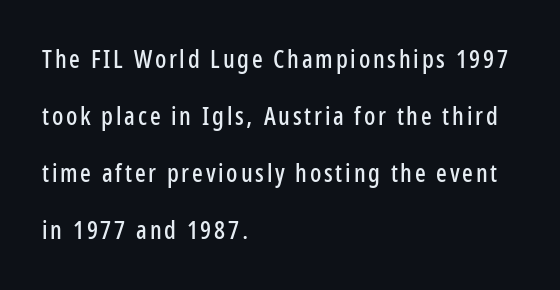
{"italic": "no", "underline": "no", "align": "left", "line_spacing": "loose", "line_spacing_ratio": 2.28, "glyph_px": 25}
